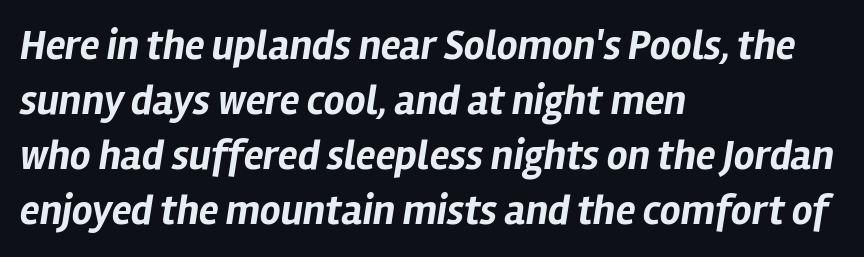
{"italic": "yes", "lean": "right", "slant_degrees": 12, "bold": "yes", "weight": "bold", "width": "normal", "stroke_contrast": "low", "x_height": "medium", "monospaced": "no", "underline": "no", "align": "left", "line_spacing": "normal", "line_spacing_ratio": 1.34, "letter_spacing": "normal", "letter_spacing_em": 0.0, "glyph_px": 41}
